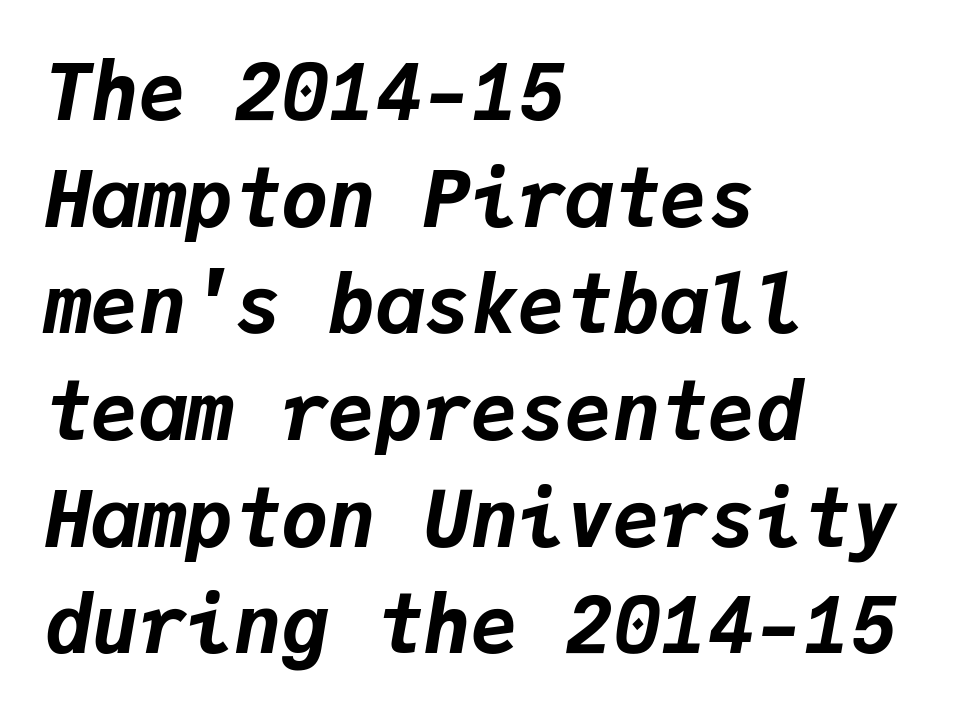
This sample has the even, mechanical cadence of fixed-width lettering. Italic: yes, the glyphs are oblique. Plain, unruled lines of type. Vertical spacing — default. Spacing between characters is what you'd get straight out of the box.
